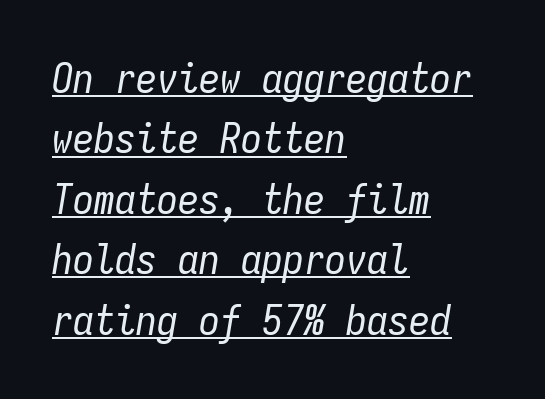
Q: Is the text bold? A: No.
Q: Is the text italic (slanted)? A: Yes, it leans right by about 9 degrees.
Q: Is the text underlined? A: Yes.
Q: How is the paragraph aligned? A: Left-aligned.
Q: Is the spacing between letters normal or unusually wide? A: Normal.
Q: Is the spacing between lines tight, normal or loose? A: Normal.
Q: Width (condensed, normal, or wide)? A: Condensed.
Q: Stroke contrast? A: Low.
Q: x-height? A: Medium.
Q: Monospaced? A: Yes.
